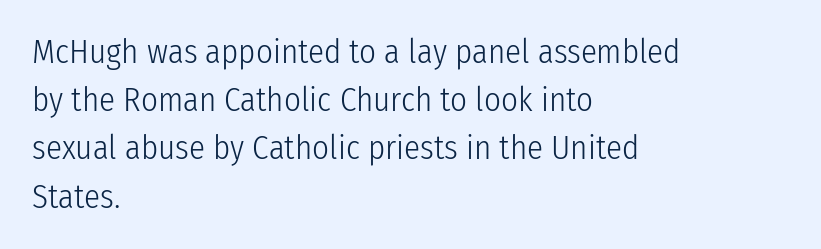
The typeface chosen for these lines omits serifs. Every stem runs plumb, perpendicular to the baseline. Which margin do the lines hug? The left one — the right edge is uneven. Underlining? Definitely not there. Summary of weight: not heavy and not bold.
